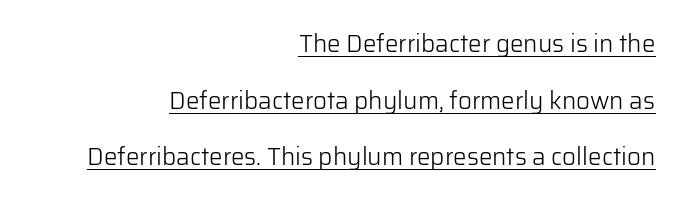
The horizontal fit of the characters is conventional and even. Every word sits above its own underline. Vertically, the passage feels expansive, rows floating well apart. Italic? Not at all — the glyphs are vertical. The passage shown is not bold in any degree.
